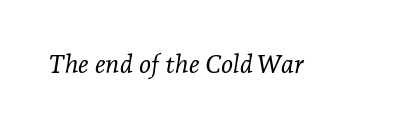
The image shows 26 px text type, italic (leaning right); set normal letter spacing, not underlined.
